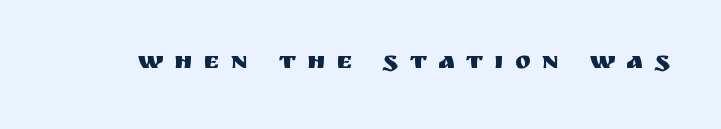
{"italic": "no", "underline": "no", "letter_spacing": "wide", "letter_spacing_em": 0.47, "glyph_px": 24}
